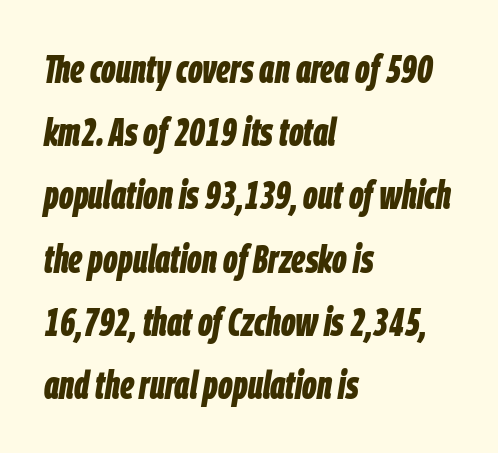
The line-height multiplier appears to be the usual default. Underlining? Definitely not there. Pretty heavy lettering here — definitely bold. Yep, that's italic — everything's leaning. Words appear dense and cohesive because spacing is normal. Every row of glyphs begins at an identical x-position on the left.
